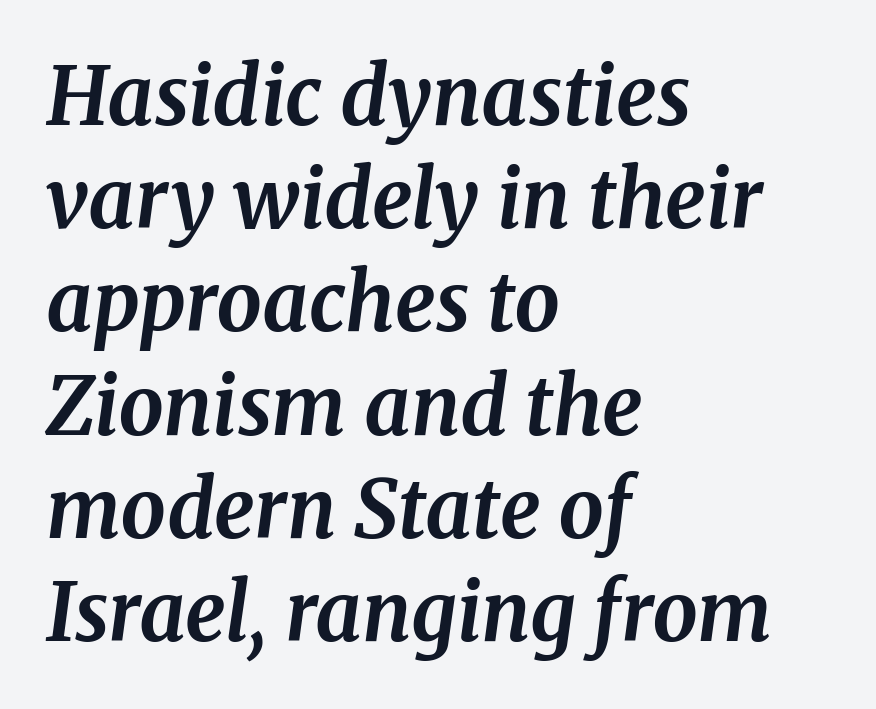
The image shows 80 px bold serif type, italic (leaning right); set left-aligned, normal line spacing (1.29x), normal letter spacing, not underlined; medium stroke contrast and a medium x-height.
